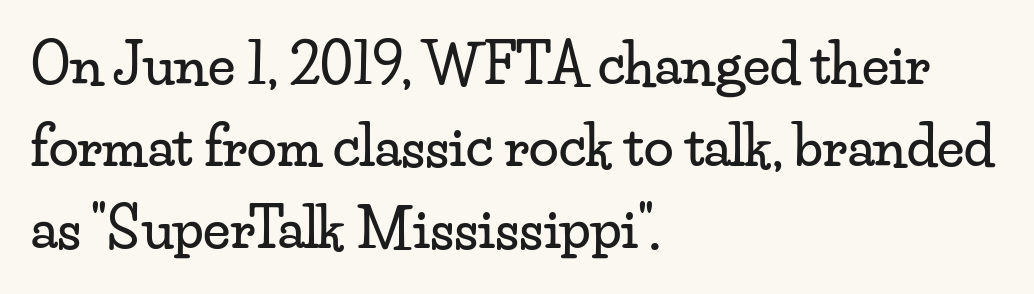
Look at the bottom of the vertical strokes: they flare into serifs here. Spacing between characters is what you'd get straight out of the box. These lines stack with their left ends in a neat column. Beneath every word, the page is bare.
